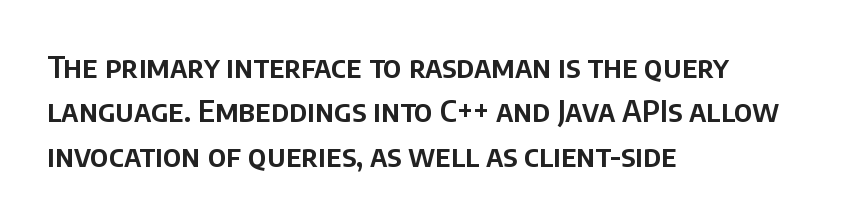
Q: Is the text italic (slanted)? A: No, it is upright.
Q: Is the typeface a serif or a sans-serif typeface? A: Sans-serif.
Q: Is the text underlined? A: No.
Q: How is the paragraph aligned? A: Left-aligned.
Q: Is the spacing between letters normal or unusually wide? A: Normal.
Q: Is the spacing between lines tight, normal or loose? A: Normal.
Q: Width (condensed, normal, or wide)? A: Normal.
Q: Stroke contrast? A: Low.
Q: x-height? A: Large.
Q: Monospaced? A: No.
